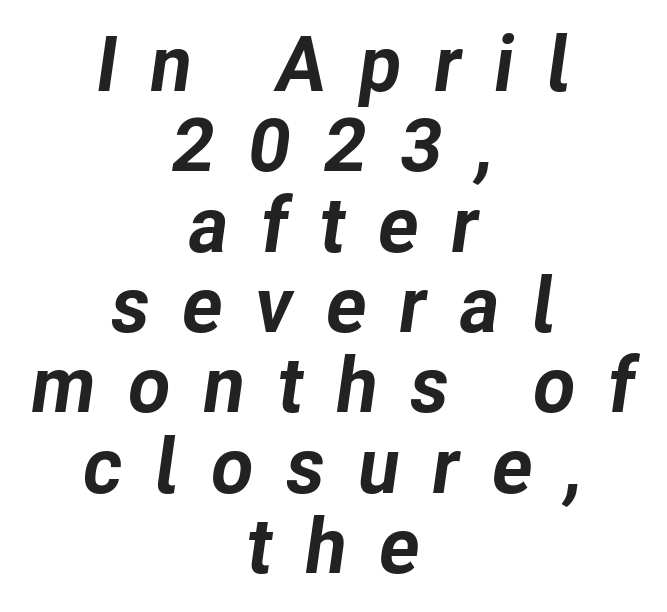
The image shows 78 px bold type, italic (leaning right); set centered, tight line spacing (1.03x), unusually wide letter spacing (+0.41 em), not underlined; low stroke contrast and a medium x-height.
